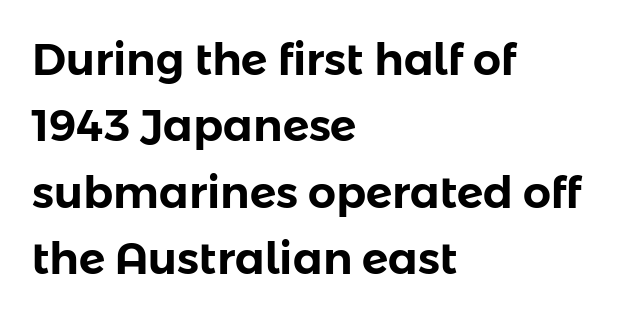
{"serif": "no", "italic": "no", "width": "normal", "stroke_contrast": "low", "x_height": "medium", "monospaced": "no", "underline": "no", "align": "left", "line_spacing": "normal", "line_spacing_ratio": 1.51, "letter_spacing": "normal", "letter_spacing_em": 0.0, "glyph_px": 44}
